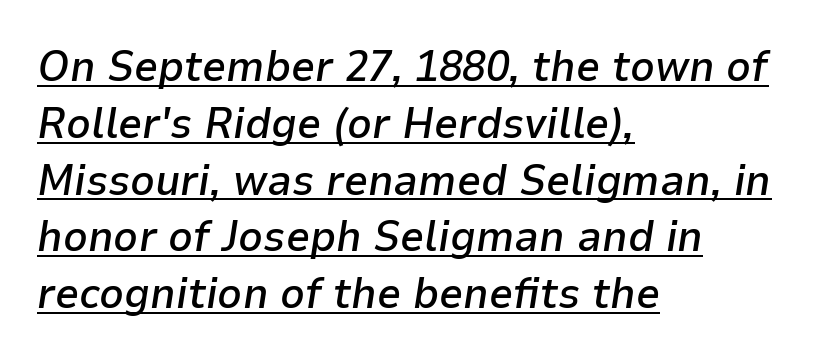
The image shows 43 px semibold type, italic (leaning right); set left-aligned, normal line spacing (1.32x), normal letter spacing, underlined; low stroke contrast and a medium x-height.
